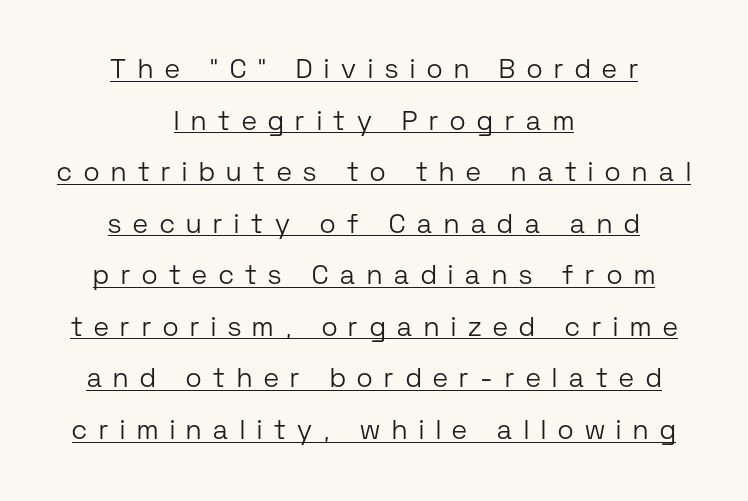
Q: Is the text bold? A: No.
Q: Is the text italic (slanted)? A: No, it is upright.
Q: Is the text underlined? A: Yes.
Q: How is the paragraph aligned? A: Centered.
Q: Is the spacing between letters normal or unusually wide? A: Unusually wide.
Q: Is the spacing between lines tight, normal or loose? A: Loose.
